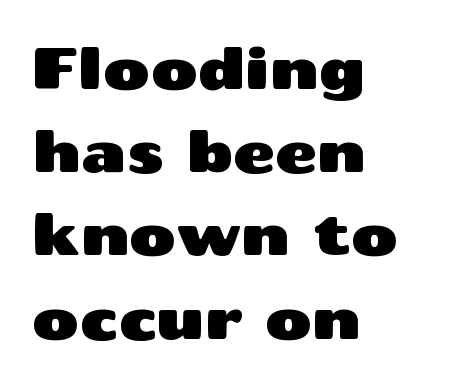
{"serif": "no", "italic": "no", "width": "wide", "stroke_contrast": "medium", "x_height": "medium", "monospaced": "no", "underline": "no", "align": "left", "line_spacing": "normal", "line_spacing_ratio": 1.46, "letter_spacing": "normal", "letter_spacing_em": 0.0, "glyph_px": 57}
